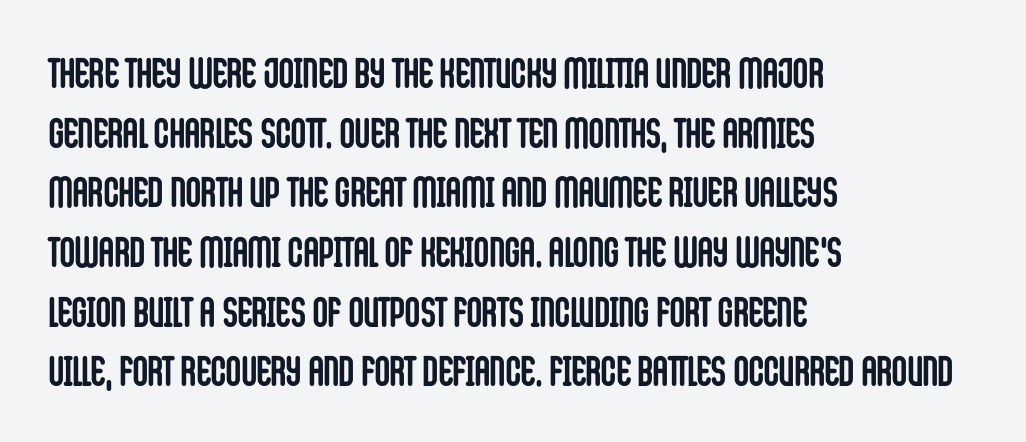
The image shows 42 px semibold, condensed sans-serif type, upright; set left-aligned, normal line spacing (1.42x), normal letter spacing, not underlined; low stroke contrast and a large x-height.
